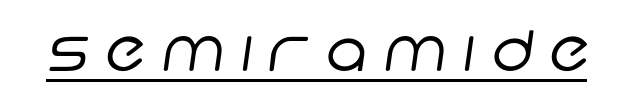
Observe the wide spacing: letters keep a clear distance from each other. The typeface has the unassuming heft of standard copy or less. Note the varied advance widths — an 'i' is clearly narrower than an 'm'. Notice how a bar underscores the lettering throughout. A sans-serif font was chosen for this passage.
